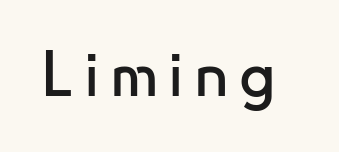
The image shows 61 px sans-serif type, upright; set not underlined; low stroke contrast and a small x-height.
